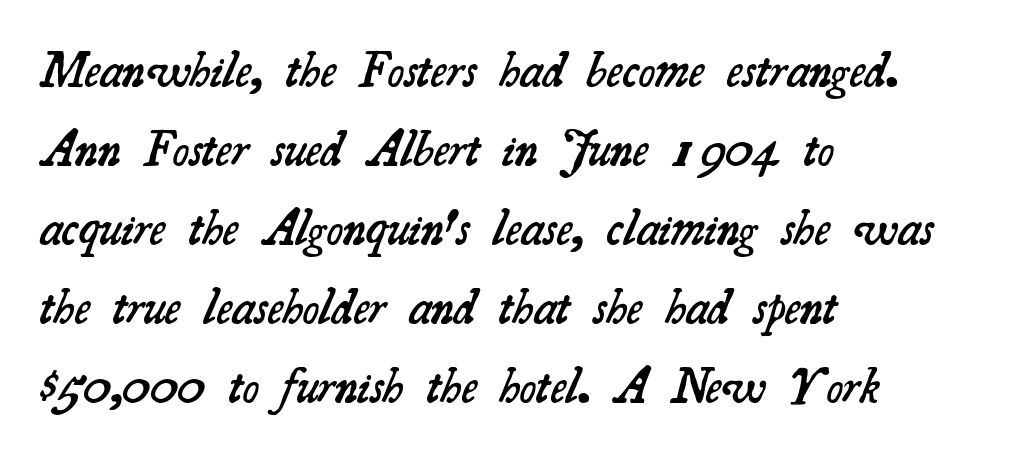
{"serif": "yes", "bold": "semi", "weight": "semibold", "width": "normal", "stroke_contrast": "medium", "x_height": "small", "monospaced": "no", "underline": "no", "align": "left", "line_spacing": "normal", "line_spacing_ratio": 1.58, "letter_spacing": "normal", "letter_spacing_em": 0.0, "glyph_px": 50}
